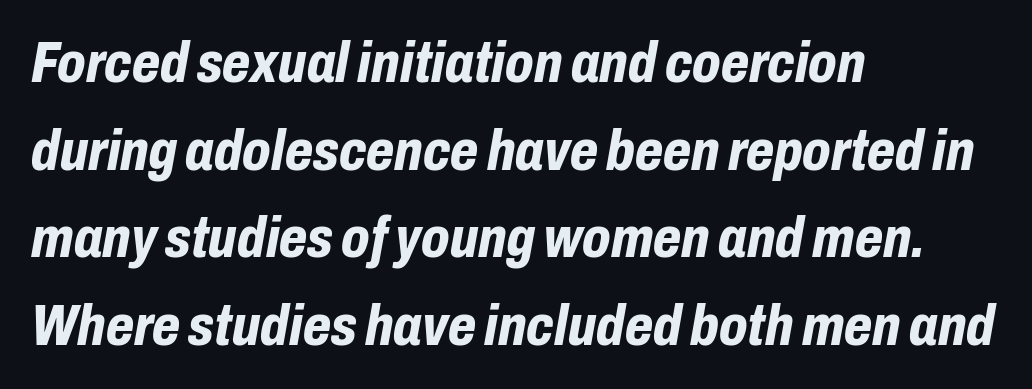
{"italic": "yes", "lean": "right", "slant_degrees": 10, "bold": "yes", "weight": "bold", "width": "condensed", "stroke_contrast": "low", "x_height": "medium", "monospaced": "no", "underline": "no", "align": "left", "line_spacing": "normal", "line_spacing_ratio": 1.51, "letter_spacing": "normal", "letter_spacing_em": 0.0, "glyph_px": 58}
